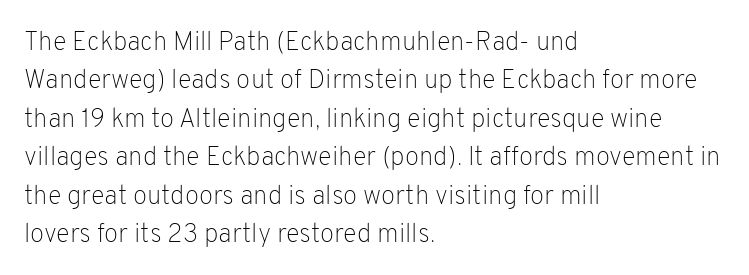
Q: Is the text bold? A: No.
Q: Is the text italic (slanted)? A: No, it is upright.
Q: Is the text underlined? A: No.
Q: How is the paragraph aligned? A: Left-aligned.
Q: Is the spacing between letters normal or unusually wide? A: Normal.
Q: Is the spacing between lines tight, normal or loose? A: Normal.
